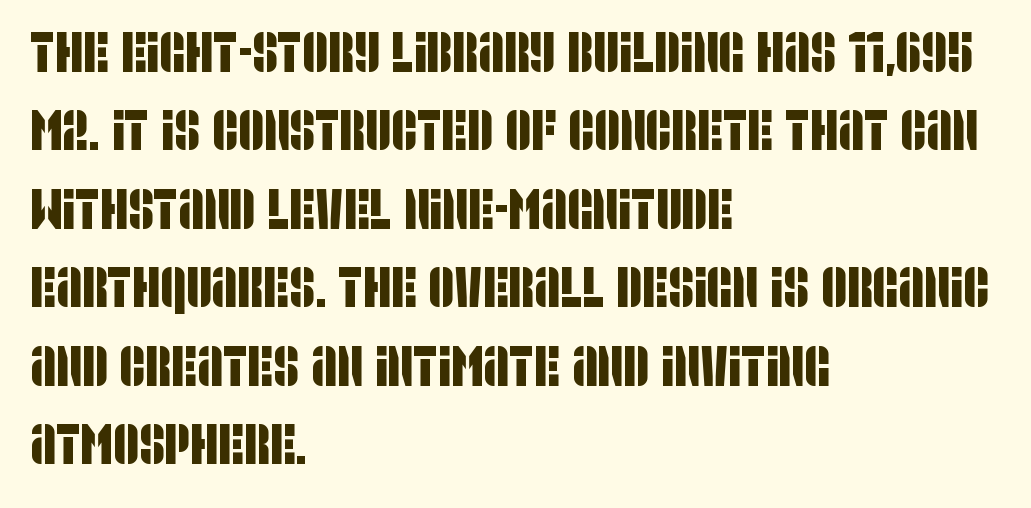
Q: Is the typeface a serif or a sans-serif typeface? A: Sans-serif.
Q: Is the text underlined? A: No.
Q: How is the paragraph aligned? A: Left-aligned.
Q: Is the spacing between letters normal or unusually wide? A: Normal.
Q: Is the spacing between lines tight, normal or loose? A: Normal.
Q: Width (condensed, normal, or wide)? A: Condensed.
Q: Stroke contrast? A: Low.
Q: x-height? A: Large.
Q: Monospaced? A: No.
